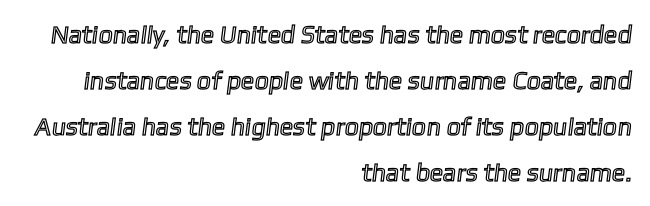
Q: Is the text underlined? A: No.
Q: How is the paragraph aligned? A: Right-aligned.
Q: Is the spacing between letters normal or unusually wide? A: Normal.
